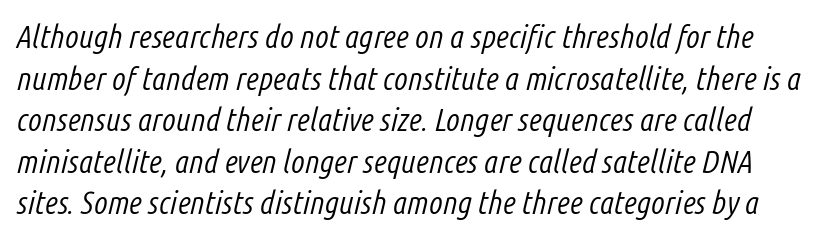
The image shows 32 px light, condensed type, italic (leaning right); set normal line spacing (1.3x), normal letter spacing, not underlined; low stroke contrast and a medium x-height.
